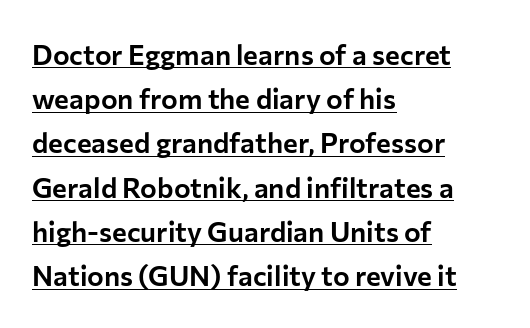
The rendering anchors every line to the left-hand side. The rendered words wear a rule along their underside. Look at the bottom of the vertical strokes: they stop flat, with no serifs. Think of a printed novel: that variable character pitch is what you see here. Nope, not italic — everything's standing straight.
